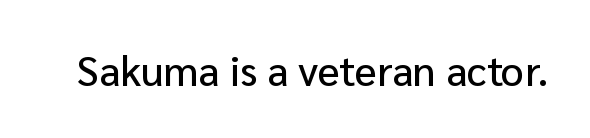
{"serif": "no", "italic": "no", "width": "normal", "stroke_contrast": "low", "x_height": "medium", "monospaced": "no", "underline": "no", "letter_spacing": "normal", "letter_spacing_em": 0.0, "glyph_px": 41}
